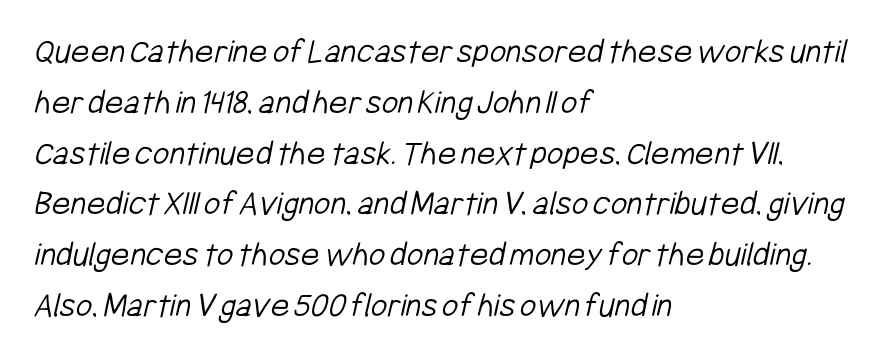
The image shows 36 px light, condensed sans-serif type; set left-aligned, normal line spacing (1.41x), normal letter spacing, not underlined; low stroke contrast and a medium x-height.
